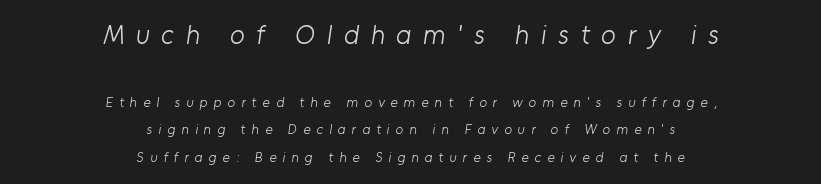
The image shows 27 px text type; set centered, loose line spacing (1.97x), unusually wide letter spacing (+0.43 em), not underlined; the first (top) block is 1.93x larger.
